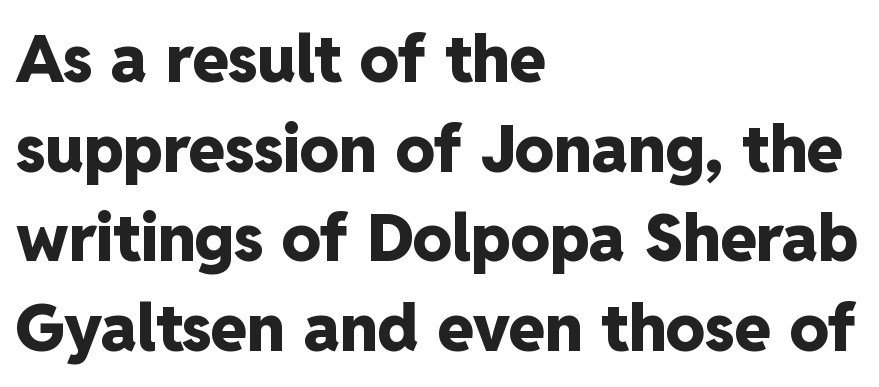
The face used here is proportionally spaced, like ordinary book or web type. The rows are spaced the way most documents space them. The typeface chosen for these lines omits serifs. The space beneath each line is pristine and unruled. Observe the ordinary spacing: letters are neighbours, not strangers. Strong, thick strokes mark this as bold type.
